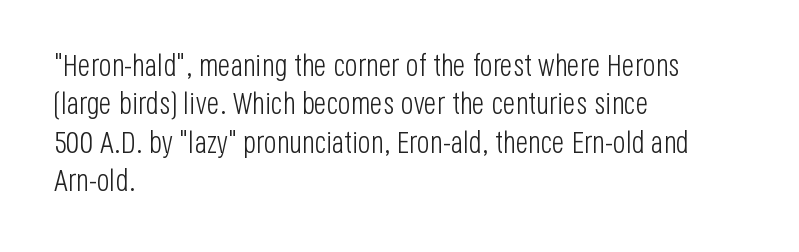
{"serif": "no", "italic": "no", "bold": "no", "weight": "light", "width": "condensed", "stroke_contrast": "low", "x_height": "large", "monospaced": "no", "underline": "no", "align": "left", "line_spacing": "normal", "line_spacing_ratio": 1.28, "letter_spacing": "normal", "letter_spacing_em": 0.0, "glyph_px": 30}
